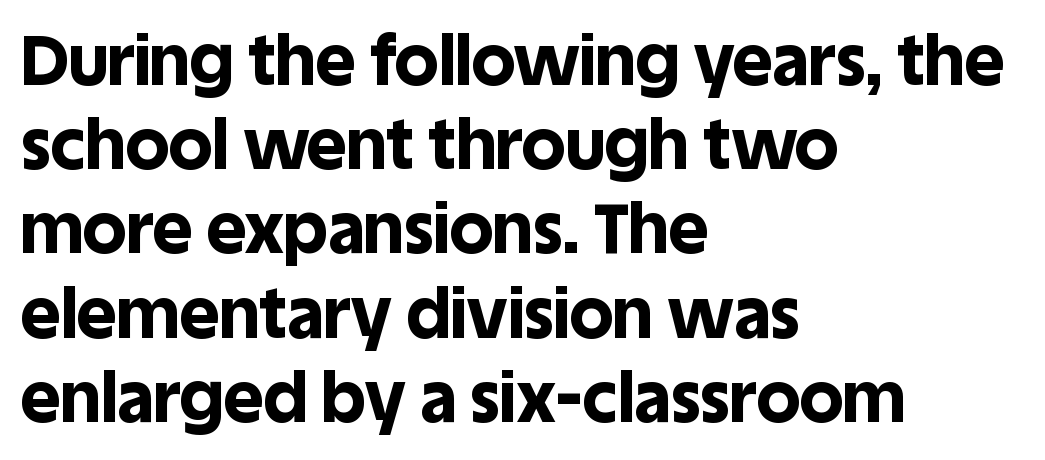
{"serif": "no", "italic": "no", "bold": "yes", "weight": "bold", "width": "normal", "x_height": "large", "monospaced": "no", "underline": "no", "align": "left", "line_spacing_ratio": 1.22, "letter_spacing": "normal", "letter_spacing_em": 0.0, "glyph_px": 69}
